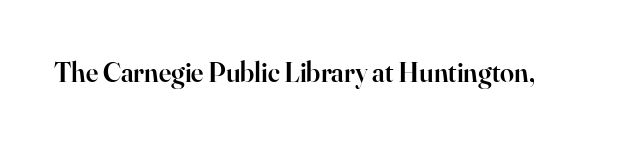
Beneath every word, the page is bare. Is the type bold? Partly — it's a semibold, heavier than regular but not fully bold. Each letter keeps its own natural width here, so spacing adapts to shape. Do the letters lean? They stand straight.
